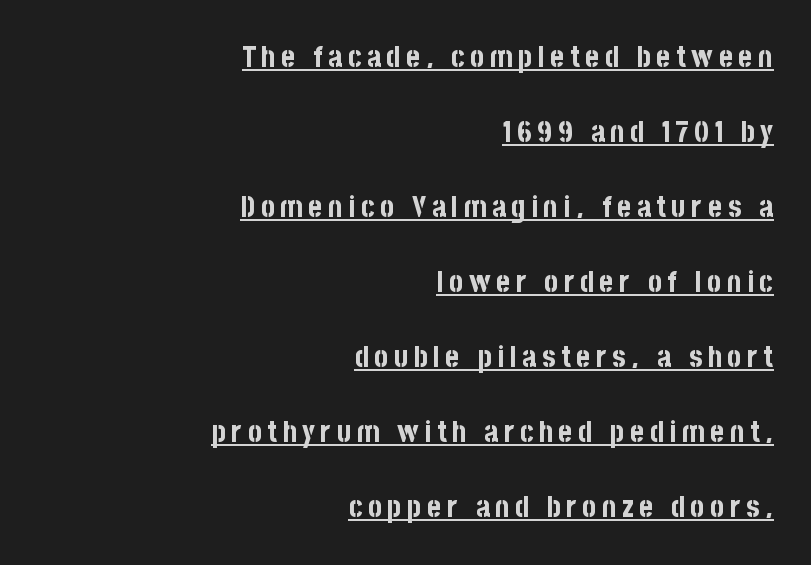
Q: Is the text bold? A: Yes.
Q: Is the text italic (slanted)? A: No, it is upright.
Q: Is the typeface a serif or a sans-serif typeface? A: Sans-serif.
Q: Is the text underlined? A: Yes.
Q: How is the paragraph aligned? A: Right-aligned.
Q: Is the spacing between lines tight, normal or loose? A: Loose.
Q: Width (condensed, normal, or wide)? A: Condensed.
Q: Stroke contrast? A: Low.
Q: x-height? A: Large.
Q: Monospaced? A: No.
